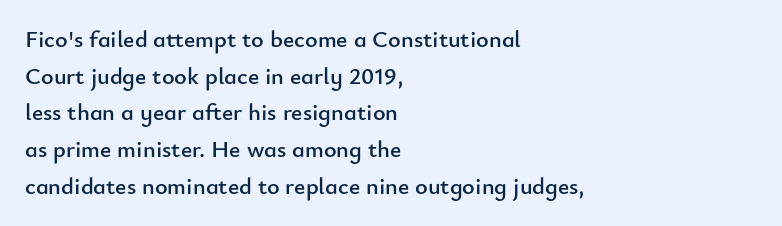
The image shows 24 px text type, upright; set left-aligned, normal line spacing (1.53x), normal letter spacing, not underlined.
